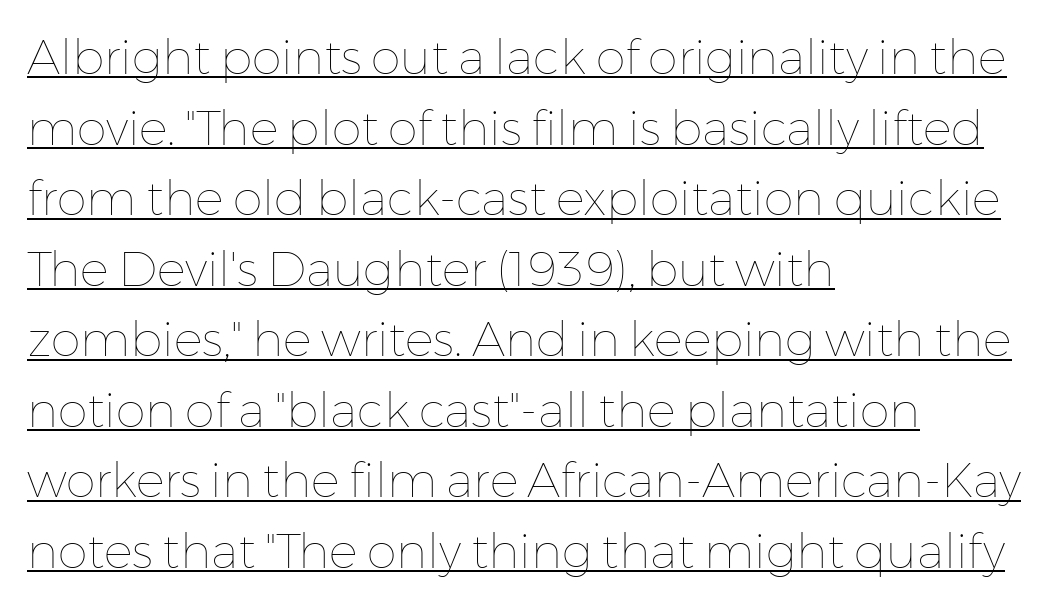
The image shows 48 px thin type, upright; set left-aligned, normal line spacing (1.47x), normal letter spacing, underlined; low stroke contrast and a medium x-height.
